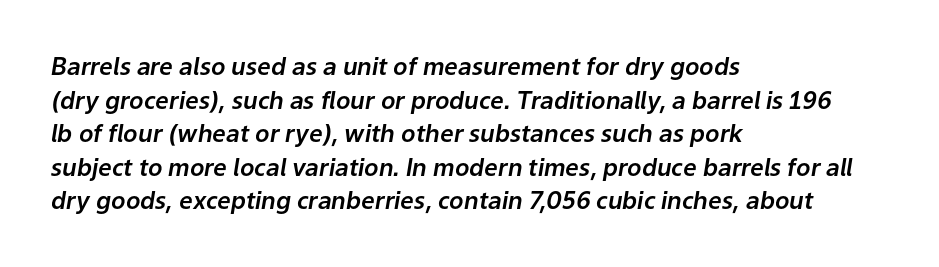
Q: Is the text italic (slanted)? A: Yes, it leans right by about 9 degrees.
Q: Is the text underlined? A: No.
Q: How is the paragraph aligned? A: Left-aligned.
Q: Is the spacing between letters normal or unusually wide? A: Normal.
Q: Is the spacing between lines tight, normal or loose? A: Normal.
